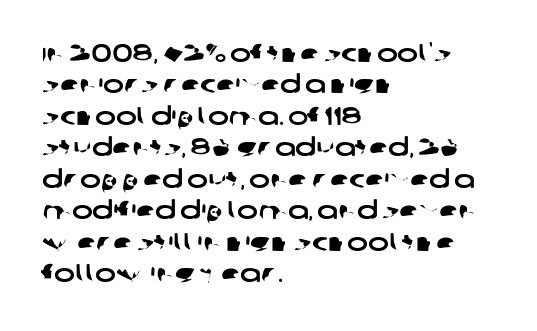
The image shows 25 px text type; set left-aligned, normal line spacing (1.26x), normal letter spacing, not underlined.
